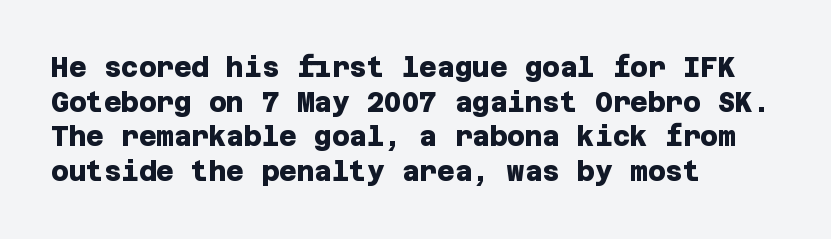
Q: Is the text bold? A: Yes.
Q: Is the text underlined? A: No.
Q: How is the paragraph aligned? A: Left-aligned.
Q: Is the spacing between letters normal or unusually wide? A: Normal.
Q: Is the spacing between lines tight, normal or loose? A: Normal.
